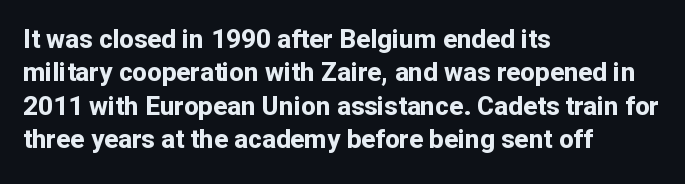
In terms of posture, this sample is upright. Look at the stroke-to-counter ratio: heavy, a bold. Notice how descenders clear the ascenders below comfortably — that's standard leading. The zone under the glyphs is completely vacant. The rendering keeps characters at their native spacing.
